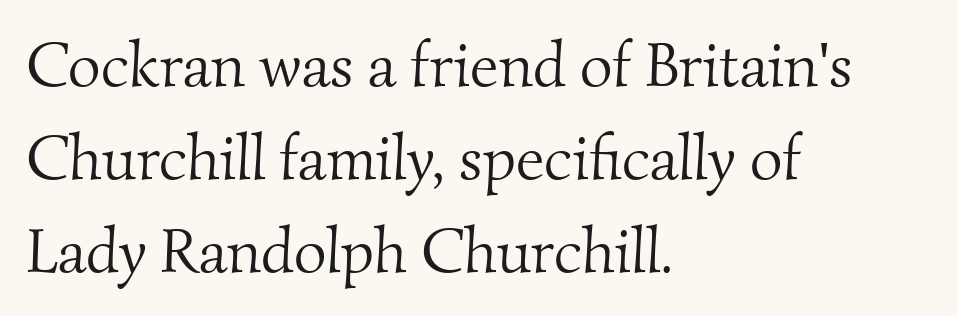
{"serif": "yes", "bold": "no", "weight": "light", "width": "normal", "stroke_contrast": "medium", "x_height": "small", "monospaced": "no", "underline": "no", "align": "left", "line_spacing": "normal", "line_spacing_ratio": 1.48, "letter_spacing": "normal", "letter_spacing_em": 0.0, "glyph_px": 63}
